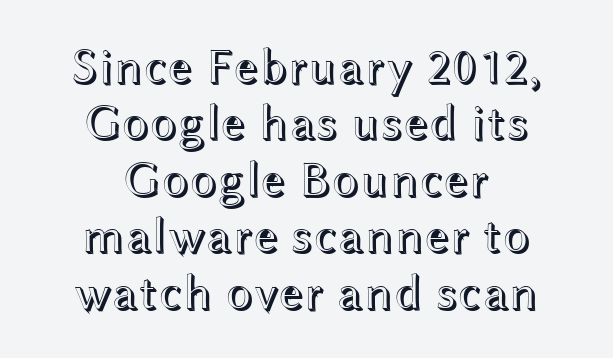
{"italic": "no", "width": "wide", "x_height": "medium", "monospaced": "no", "underline": "no", "align": "center", "line_spacing": "tight", "line_spacing_ratio": 1.13, "letter_spacing": "normal", "letter_spacing_em": 0.0, "glyph_px": 50}
